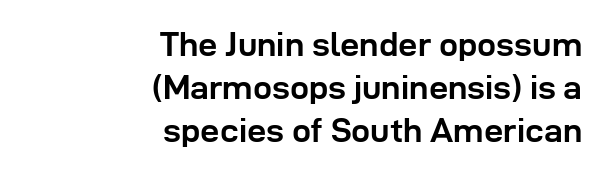
The image shows 34 px semibold sans-serif type, upright; set right-aligned, normal line spacing (1.27x), normal letter spacing, not underlined; low stroke contrast and a medium x-height.
